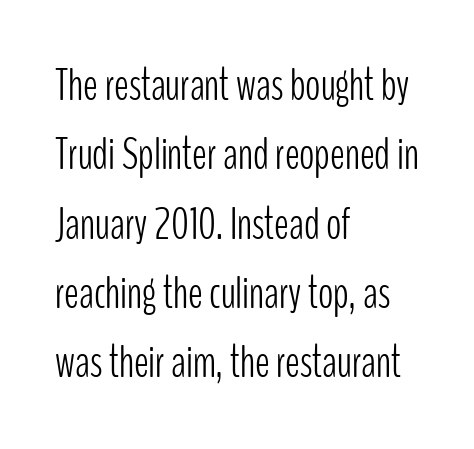
The image shows 45 px light, condensed sans-serif type, upright; set left-aligned, normal line spacing (1.54x), normal letter spacing, not underlined; low stroke contrast and a medium x-height.
